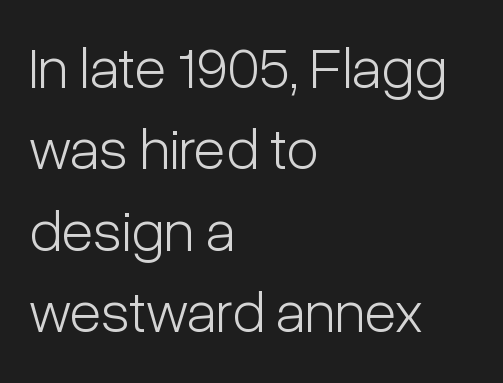
Q: Is the text bold? A: No.
Q: Is the text italic (slanted)? A: No, it is upright.
Q: Is the typeface a serif or a sans-serif typeface? A: Sans-serif.
Q: Is the text underlined? A: No.
Q: How is the paragraph aligned? A: Left-aligned.
Q: Is the spacing between letters normal or unusually wide? A: Normal.
Q: Is the spacing between lines tight, normal or loose? A: Normal.
Q: Width (condensed, normal, or wide)? A: Condensed.
Q: Stroke contrast? A: Low.
Q: x-height? A: Medium.
Q: Monospaced? A: No.
